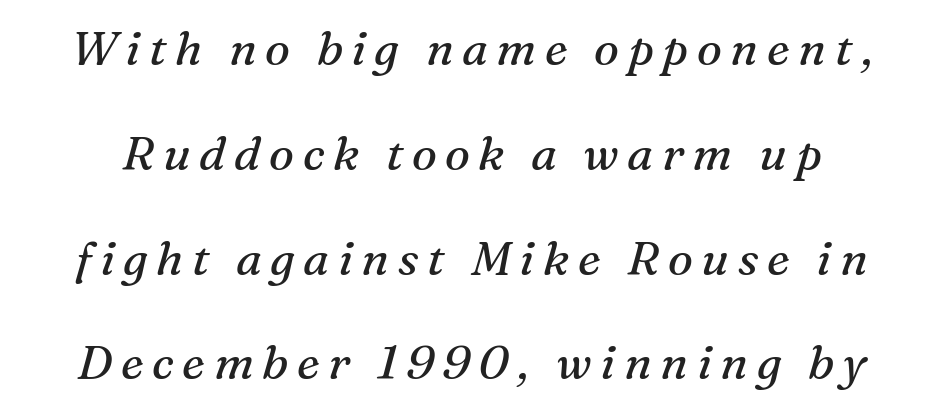
The image shows 47 px regular-weight serif type, italic (leaning right); set loose line spacing (2.23x), not underlined; medium stroke contrast and a medium x-height.
